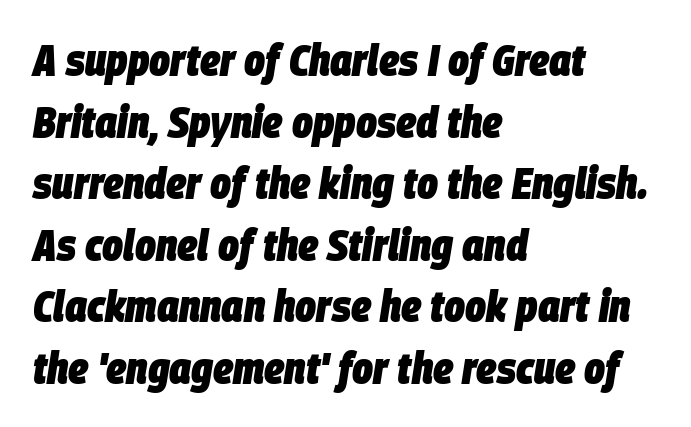
The image shows 44 px heavy, condensed type, italic (leaning right); set left-aligned, normal line spacing (1.4x), normal letter spacing, not underlined; low stroke contrast and a large x-height.
